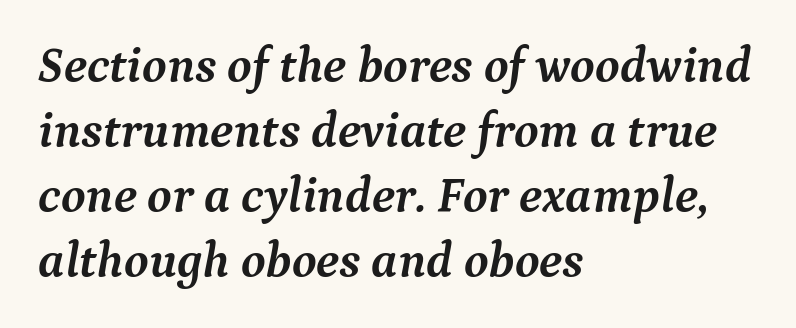
The image shows 50 px semibold serif type, italic (leaning right); set left-aligned, normal line spacing (1.3x), normal letter spacing, not underlined; medium stroke contrast and a medium x-height.
